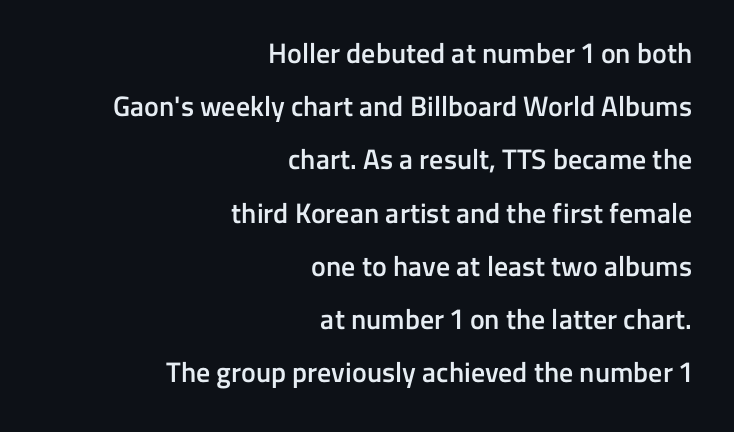
{"serif": "no", "italic": "no", "bold": "semi", "weight": "semibold", "width": "normal", "stroke_contrast": "low", "x_height": "medium", "monospaced": "no", "underline": "no", "align": "right", "line_spacing": "loose", "line_spacing_ratio": 1.9, "letter_spacing": "normal", "letter_spacing_em": 0.0, "glyph_px": 28}
